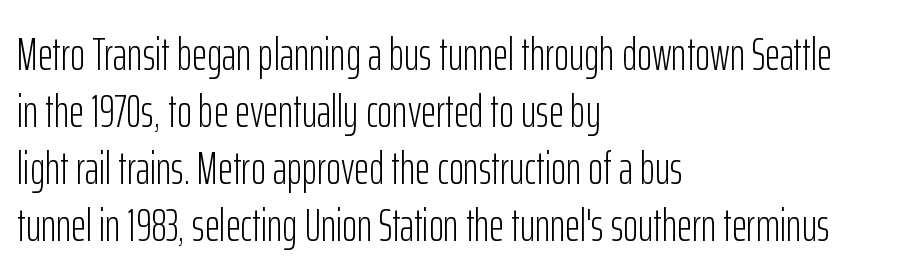
Q: Is the text bold? A: No.
Q: Is the text italic (slanted)? A: No, it is upright.
Q: Is the typeface a serif or a sans-serif typeface? A: Sans-serif.
Q: Is the text underlined? A: No.
Q: How is the paragraph aligned? A: Left-aligned.
Q: Is the spacing between letters normal or unusually wide? A: Normal.
Q: Width (condensed, normal, or wide)? A: Condensed.
Q: Stroke contrast? A: Low.
Q: x-height? A: Medium.
Q: Monospaced? A: No.
